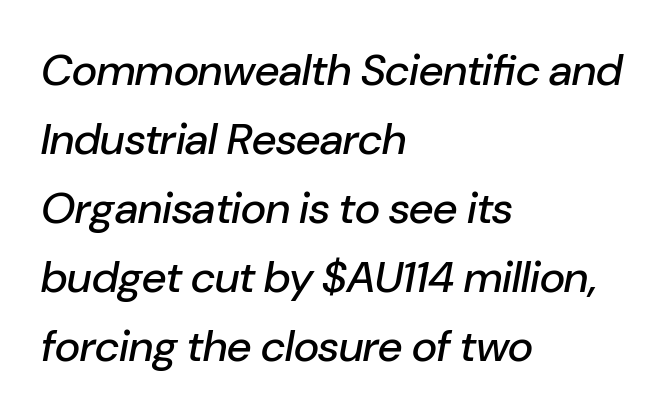
The image shows 44 px text type, italic (leaning right); set left-aligned, normal line spacing (1.57x), normal letter spacing, not underlined; low stroke contrast and a medium x-height.
